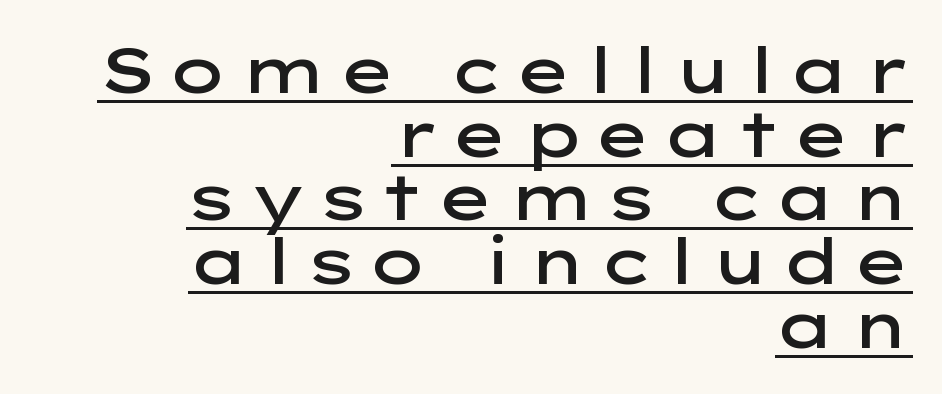
Line spacing here is tight. Character widths vary here, with narrow letters taking less room than wide ones. Visually the block forms a straight wall on the right and a jagged coastline on the left. This is sans-serif lettering, the kind often seen on screens and signage. The type sits square on the baseline with zero lean.
